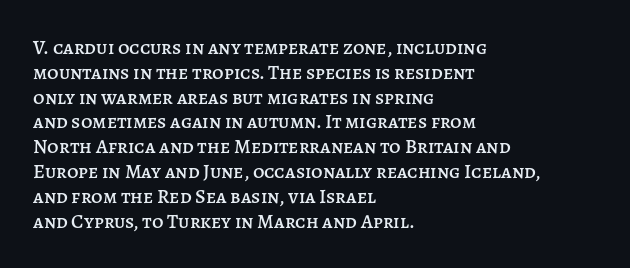
The image shows 20 px text type, upright; set left-aligned, line spacing 1.24x, normal letter spacing, not underlined.
